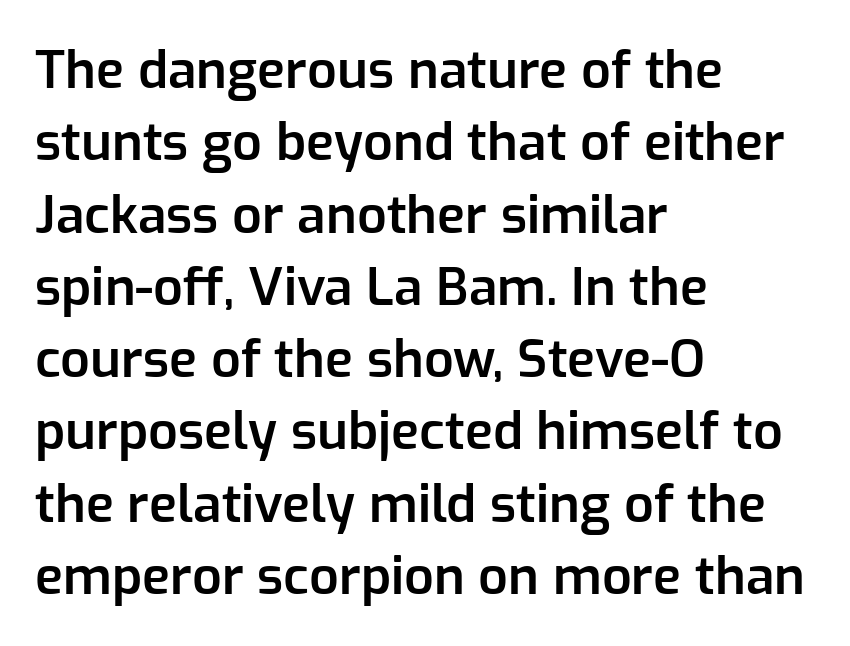
The image shows 52 px semibold sans-serif type, upright; set left-aligned, normal line spacing (1.39x), normal letter spacing, not underlined; low stroke contrast and a medium x-height.
